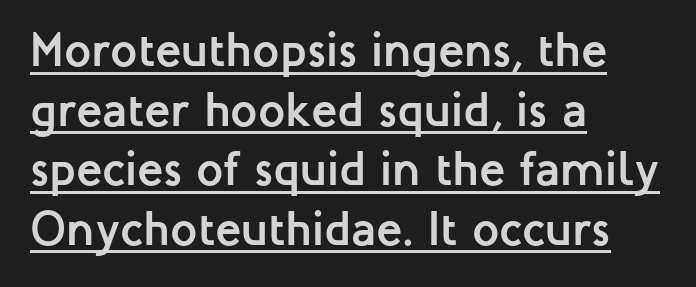
The image shows 48 px semibold sans-serif type, upright; set left-aligned, line spacing 1.24x, normal letter spacing, underlined; low stroke contrast and a medium x-height.
